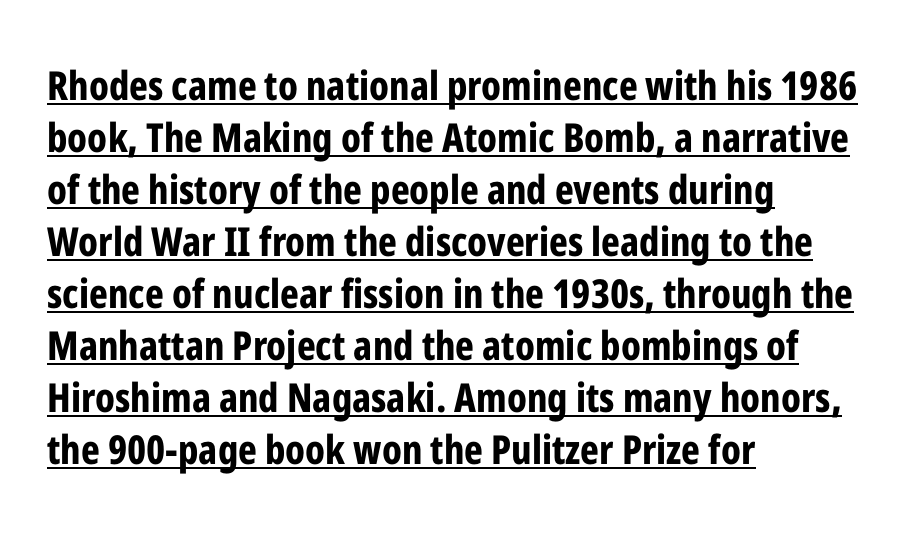
Leading matches the norm, producing a regular column. Nothing sits at the stroke ends, so this counts as sans-serif. Inter-character spacing is left at the font's built-in metrics. Caption: bold face, heavy strokes. Looks like regular typesetting: each glyph gets only the width it needs.
